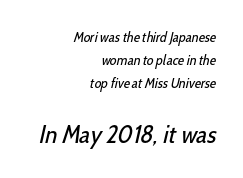
{"bold": "no", "underline": "no", "align": "right", "line_spacing": "normal", "line_spacing_ratio": 1.66, "letter_spacing": "normal", "letter_spacing_em": 0.0, "larger_block": "second", "size_ratio": 1.79, "glyph_px": 25}
